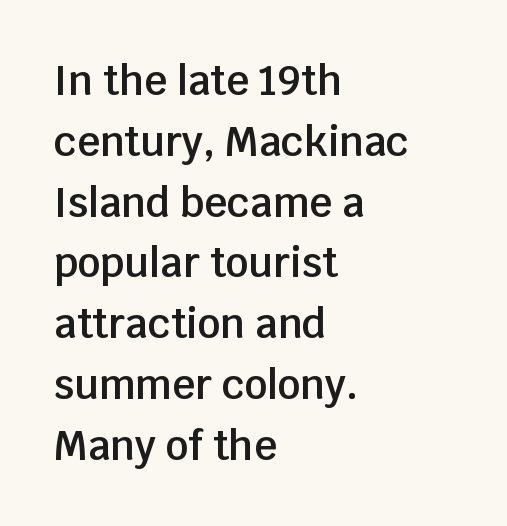
{"serif": "no", "italic": "no", "bold": "semi", "weight": "semibold", "width": "normal", "stroke_contrast": "low", "x_height": "large", "monospaced": "no", "underline": "no", "align": "left", "line_spacing": "normal", "line_spacing_ratio": 1.52, "letter_spacing": "normal", "letter_spacing_em": 0.0, "glyph_px": 40}
